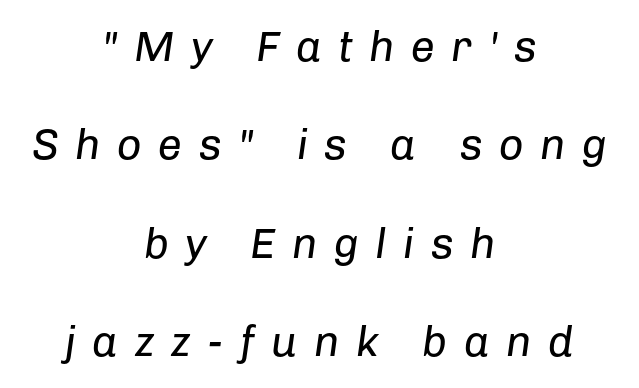
Character widths vary here, with narrow letters taking less room than wide ones. These lines stack symmetrically, like a column narrowing and widening about its center. The designer dialed line spacing up above the default. A clean baseline with only descenders dipping below it. Quick note: italic. The strokes are not fattened; the text isn't bold.
